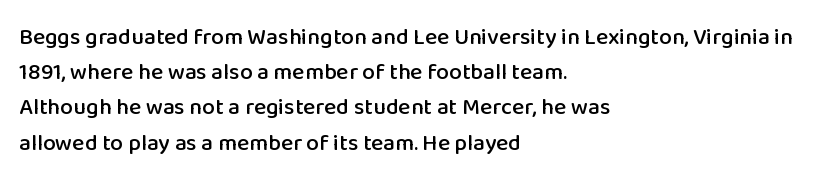
{"italic": "no", "underline": "no", "align": "left", "line_spacing": "normal", "line_spacing_ratio": 1.53, "letter_spacing": "normal", "letter_spacing_em": 0.0, "glyph_px": 23}
